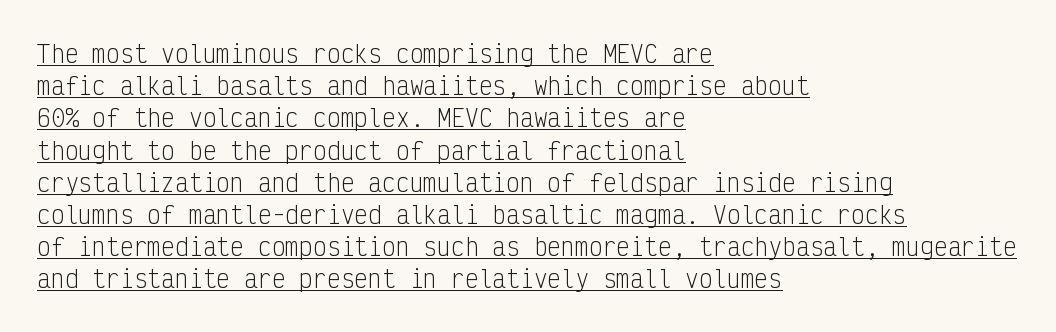
The lettering stays uniformly vertical, giving the passage a roman look. The vertical gap from one line to the next is medium. Heaviness? Minimal to ordinary, like unemphasized prose. Somebody hit Ctrl+U on this one — the words are underlined.
